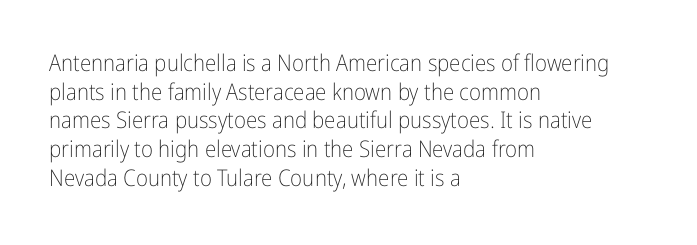
The lines sit at an ordinary, default distance from one another. The text block is weighted toward the left margin, trailing off unevenly rightward. Tracking value appears to be zero — textbook default spacing. Has an underline been added? It has not. Stroke mass is kept to a normal reading level or below.
